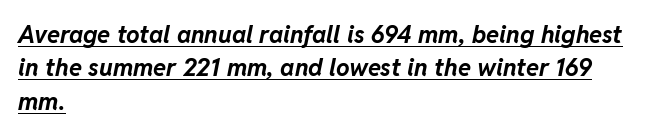
Emphasis is given by a line drawn under the lettering. Typographic density is high because the face is bold. Horizontal alignment here is leftward, the default for most running prose. Words appear dense and cohesive because spacing is normal. The glyphs look as if they've been sheared to an angle. The passage shown stacks its lines at a standard gap.
